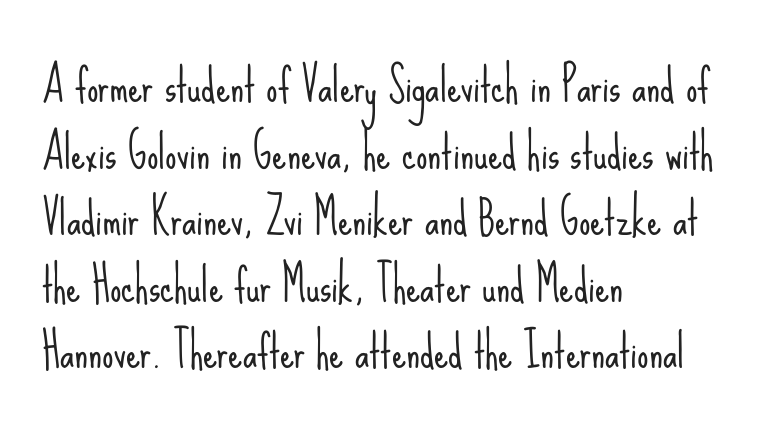
Q: Is the text bold? A: No.
Q: Is the text italic (slanted)? A: No, it is upright.
Q: Is the typeface a serif or a sans-serif typeface? A: Sans-serif.
Q: Is the text underlined? A: No.
Q: How is the paragraph aligned? A: Left-aligned.
Q: Is the spacing between letters normal or unusually wide? A: Normal.
Q: Is the spacing between lines tight, normal or loose? A: Normal.
Q: Width (condensed, normal, or wide)? A: Condensed.
Q: Stroke contrast? A: Low.
Q: x-height? A: Small.
Q: Monospaced? A: No.
